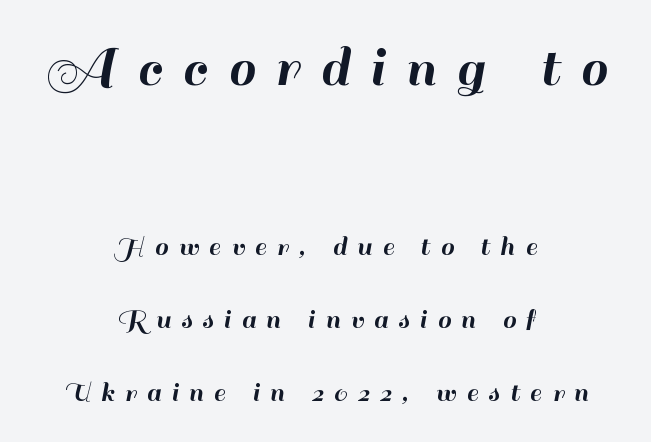
The image shows 61 px sans-serif type; set centered, loose line spacing (2.43x), unusually wide letter spacing (+0.34 em), not underlined; the first (top) block is 2.03x larger; high stroke contrast and a small x-height.
